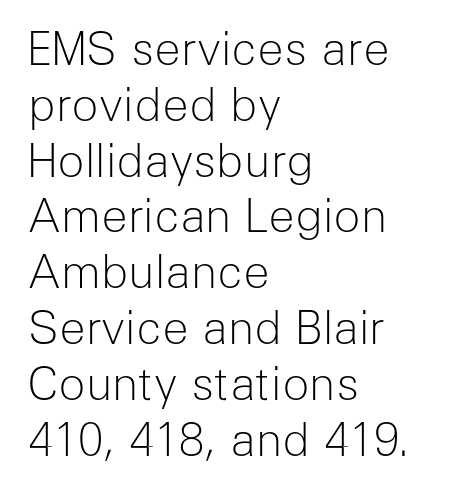
The image shows 45 px light sans-serif type, upright; set left-aligned, line spacing 1.24x, normal letter spacing, not underlined; low stroke contrast and a medium x-height.
